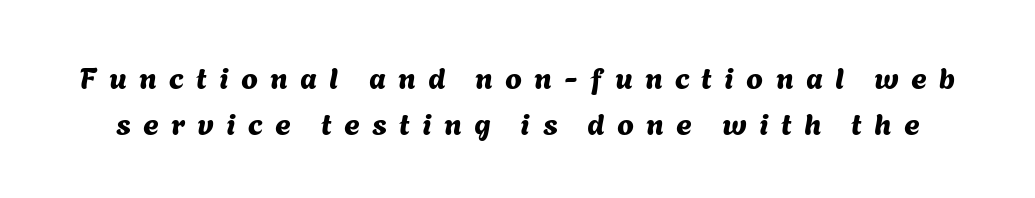
The letterforms stand isolated, each surrounded by extra space. The lines sit at an ordinary, default distance from one another. No word sits above an underline. This sample has the flowing, uneven cadence of proportional lettering. The passage shown is typeset with a sans-serif family.
